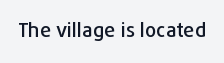
Q: Is the text italic (slanted)? A: No, it is upright.
Q: Is the text underlined? A: No.
Q: Is the spacing between letters normal or unusually wide? A: Normal.
